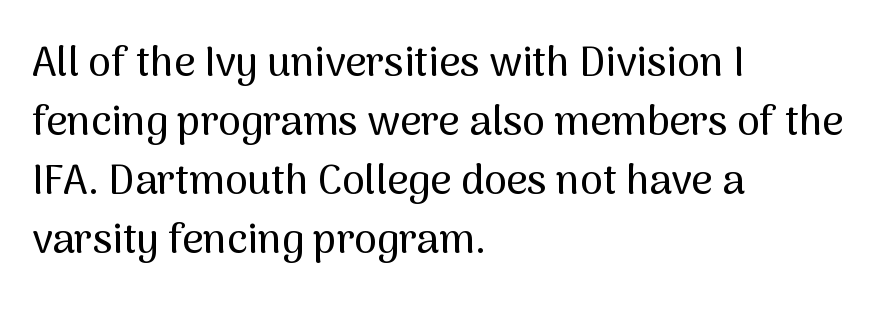
{"serif": "no", "italic": "no", "width": "normal", "stroke_contrast": "medium", "x_height": "medium", "monospaced": "no", "underline": "no", "align": "left", "line_spacing": "normal", "line_spacing_ratio": 1.44, "letter_spacing": "normal", "letter_spacing_em": 0.0, "glyph_px": 41}
